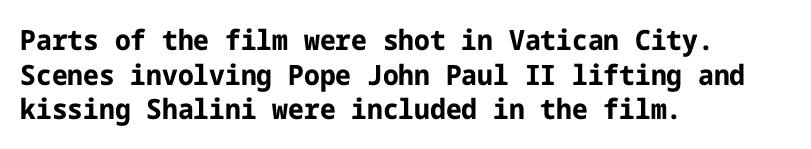
The image shows 28 px bold sans-serif type, upright; set left-aligned, line spacing 1.24x, normal letter spacing, not underlined; low stroke contrast and a medium x-height.
